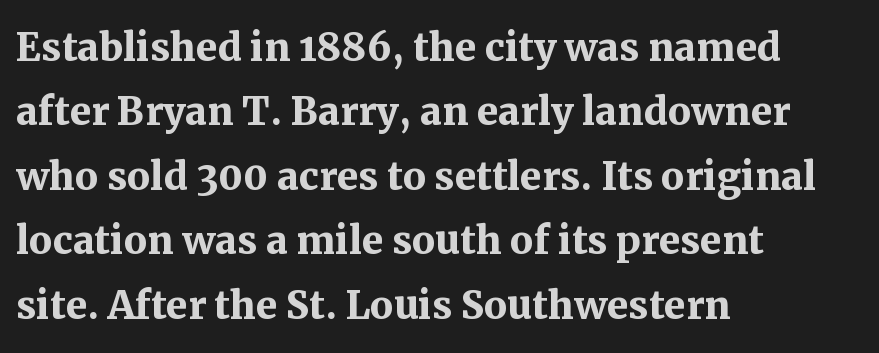
{"serif": "yes", "italic": "no", "bold": "yes", "weight": "semibold", "width": "normal", "stroke_contrast": "medium", "x_height": "medium", "monospaced": "no", "underline": "no", "align": "left", "line_spacing_ratio": 1.24, "letter_spacing": "normal", "letter_spacing_em": 0.0, "glyph_px": 52}
